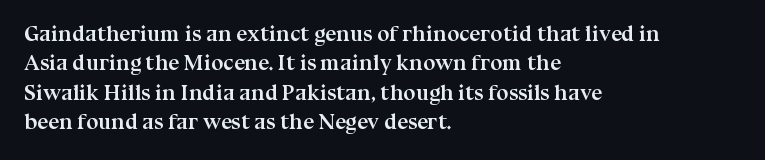
Q: Is the text bold? A: Yes.
Q: Is the text italic (slanted)? A: No, it is upright.
Q: Is the text underlined? A: No.
Q: How is the paragraph aligned? A: Left-aligned.
Q: Is the spacing between letters normal or unusually wide? A: Normal.
Q: Is the spacing between lines tight, normal or loose? A: Normal.
